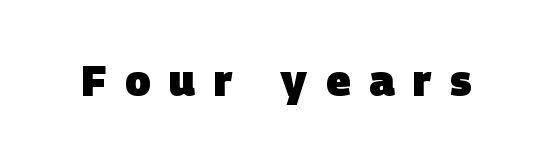
Q: Is the text bold? A: Yes.
Q: Is the typeface a serif or a sans-serif typeface? A: Sans-serif.
Q: Is the text underlined? A: No.
Q: Is the spacing between letters normal or unusually wide? A: Unusually wide.
Q: Width (condensed, normal, or wide)? A: Normal.
Q: Stroke contrast? A: Low.
Q: x-height? A: Large.
Q: Monospaced? A: No.
